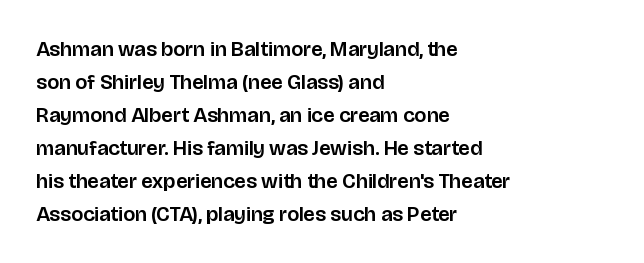
Q: Is the text italic (slanted)? A: No, it is upright.
Q: Is the text underlined? A: No.
Q: How is the paragraph aligned? A: Left-aligned.
Q: Is the spacing between letters normal or unusually wide? A: Normal.
Q: Is the spacing between lines tight, normal or loose? A: Normal.
